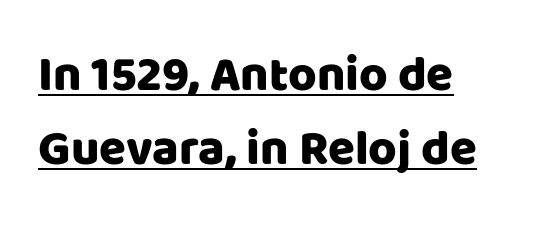
The image shows 49 px sans-serif type, upright; set left-aligned, normal line spacing (1.51x), normal letter spacing, underlined; low stroke contrast and a large x-height.
